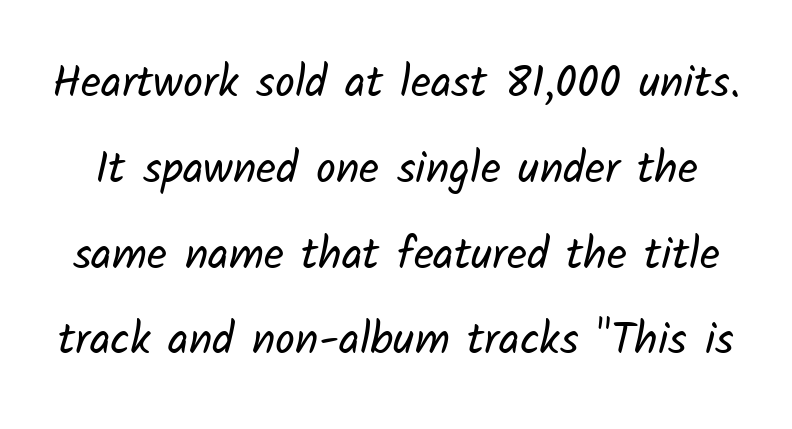
Do the characters align in a grid? No, the font is proportional. Honestly, the rows look like they've been pulled way apart. There is no visible air inserted between adjacent glyphs. No feet cap the strokes, marking this as sans-serif type. The space beneath each line is pristine and unruled. Summary of weight: not heavy and not bold.
